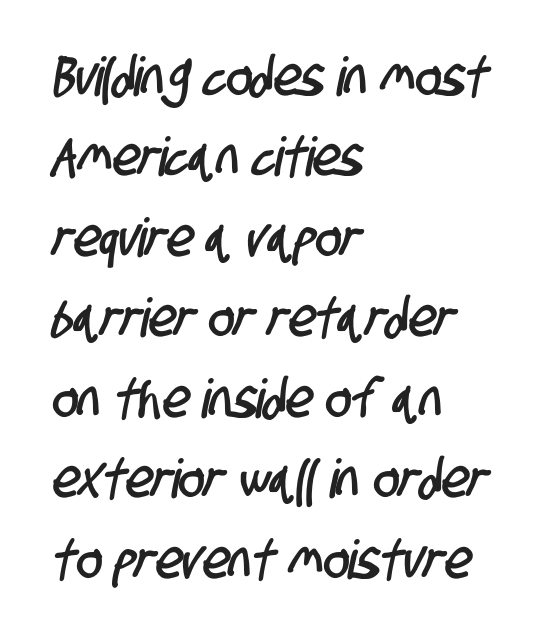
{"serif": "no", "width": "condensed", "stroke_contrast": "low", "x_height": "large", "monospaced": "no", "underline": "no", "align": "left", "line_spacing": "normal", "line_spacing_ratio": 1.49, "letter_spacing": "normal", "letter_spacing_em": 0.0, "glyph_px": 54}
